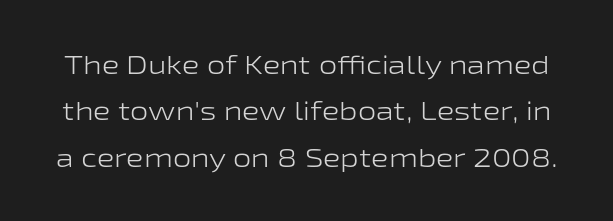
The image shows 26 px text type, upright; set line spacing 1.78x, normal letter spacing, not underlined.
